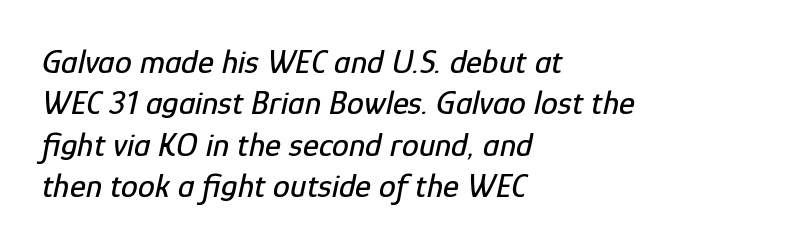
The image shows 34 px condensed type, italic (leaning right); set left-aligned, line spacing 1.22x, normal letter spacing, not underlined; low stroke contrast and a medium x-height.
